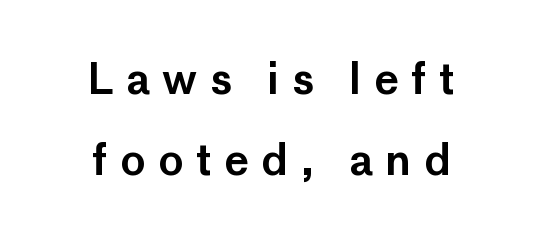
Q: Is the text italic (slanted)? A: No, it is upright.
Q: Is the typeface a serif or a sans-serif typeface? A: Sans-serif.
Q: Is the text underlined? A: No.
Q: How is the paragraph aligned? A: Centered.
Q: Is the spacing between letters normal or unusually wide? A: Unusually wide.
Q: Is the spacing between lines tight, normal or loose? A: Loose.
Q: Width (condensed, normal, or wide)? A: Normal.
Q: Stroke contrast? A: Low.
Q: x-height? A: Medium.
Q: Monospaced? A: No.
